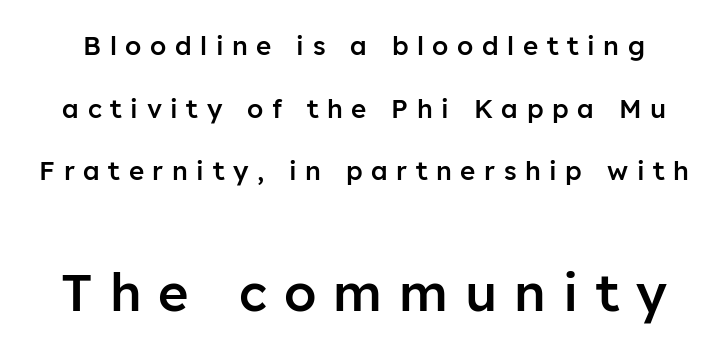
The image shows 52 px semibold sans-serif type, upright; set loose line spacing (2.41x), unusually wide letter spacing (+0.33 em), not underlined; the second (bottom) block is 2.0x larger; low stroke contrast and a medium x-height.
